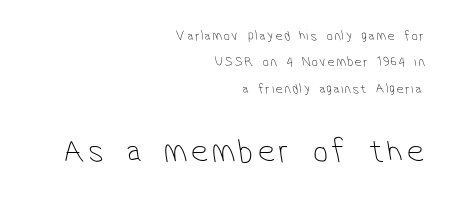
The image shows 34 px thin, condensed sans-serif type; set right-aligned, line spacing 1.88x, not underlined; the second (bottom) block is 2.43x larger; low stroke contrast and a medium x-height.
